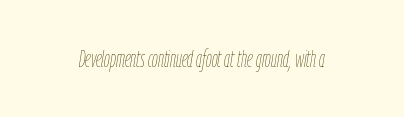
{"italic": "yes", "lean": "right", "slant_degrees": 9, "bold": "no", "underline": "no", "letter_spacing": "normal", "letter_spacing_em": 0.0, "glyph_px": 23}
